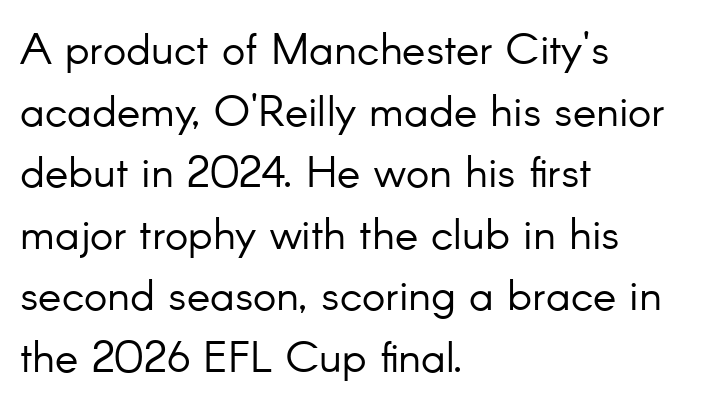
The image shows 44 px light sans-serif type, upright; set left-aligned, normal line spacing (1.4x), normal letter spacing, not underlined; low stroke contrast and a small x-height.
